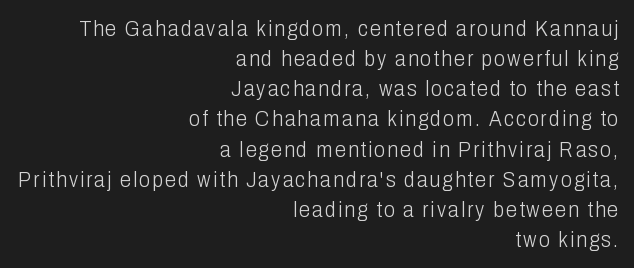
Q: Is the text bold? A: No.
Q: Is the text italic (slanted)? A: No, it is upright.
Q: Is the text underlined? A: No.
Q: How is the paragraph aligned? A: Right-aligned.
Q: Is the spacing between lines tight, normal or loose? A: Normal.
